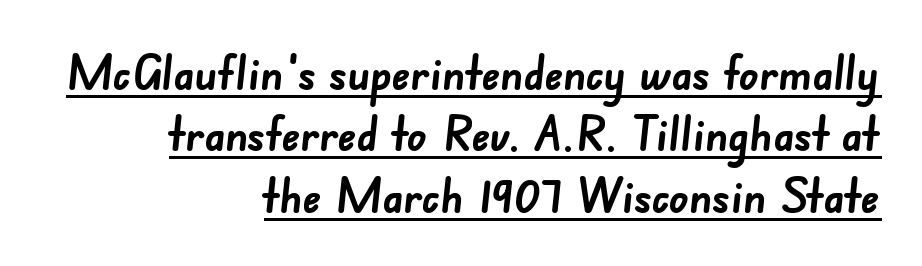
{"serif": "no", "bold": "yes", "weight": "semibold", "width": "normal", "stroke_contrast": "low", "x_height": "small", "monospaced": "no", "underline": "yes", "align": "right", "line_spacing": "normal", "line_spacing_ratio": 1.28, "letter_spacing": "normal", "letter_spacing_em": 0.0, "glyph_px": 48}
